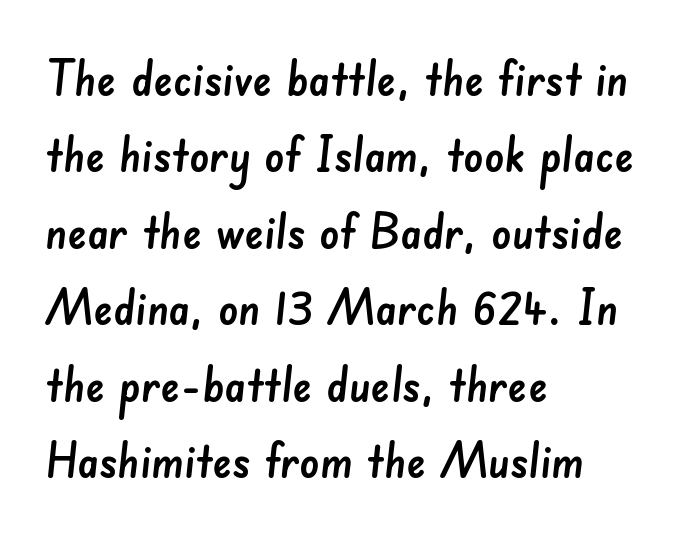
Q: Is the typeface a serif or a sans-serif typeface? A: Sans-serif.
Q: Is the text underlined? A: No.
Q: How is the paragraph aligned? A: Left-aligned.
Q: Is the spacing between letters normal or unusually wide? A: Normal.
Q: Is the spacing between lines tight, normal or loose? A: Normal.
Q: Width (condensed, normal, or wide)? A: Normal.
Q: Stroke contrast? A: Low.
Q: x-height? A: Small.
Q: Monospaced? A: No.
